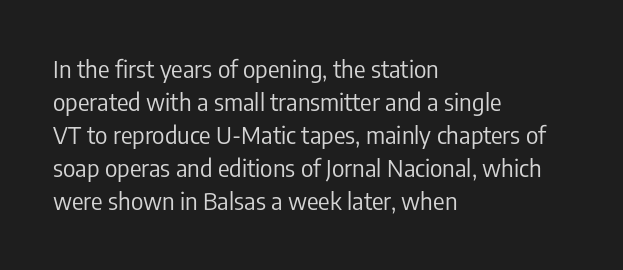
{"italic": "no", "bold": "no", "underline": "no", "align": "left", "line_spacing": "normal", "line_spacing_ratio": 1.38, "letter_spacing": "normal", "letter_spacing_em": 0.0, "glyph_px": 24}
